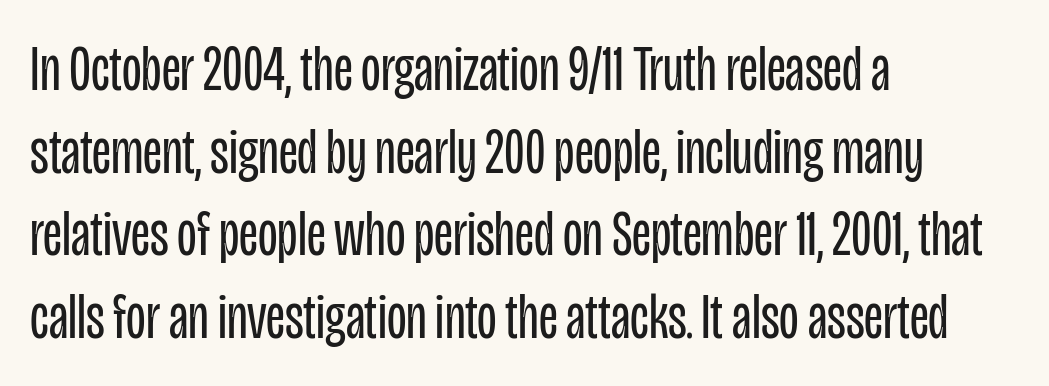
{"serif": "no", "italic": "no", "bold": "no", "weight": "regular", "width": "condensed", "stroke_contrast": "low", "x_height": "large", "monospaced": "no", "underline": "no", "align": "left", "line_spacing": "normal", "line_spacing_ratio": 1.29, "letter_spacing": "normal", "letter_spacing_em": 0.0, "glyph_px": 64}
